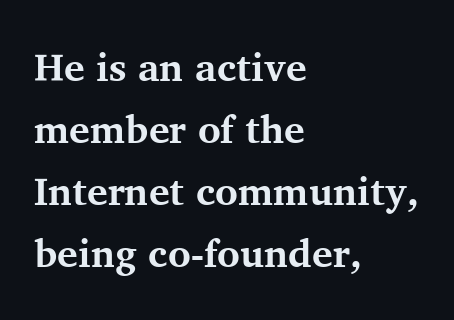
The image shows 39 px bold serif type, upright; set left-aligned, normal line spacing (1.59x), normal letter spacing, not underlined; medium stroke contrast and a medium x-height.
